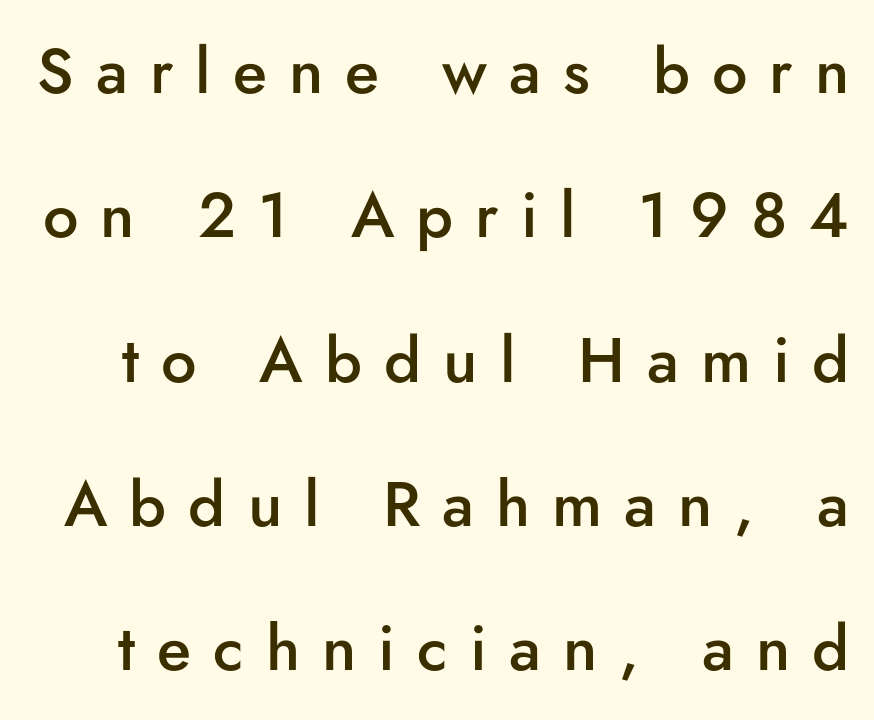
Q: Is the text bold? A: Semi-bold.
Q: Is the text italic (slanted)? A: No, it is upright.
Q: Is the typeface a serif or a sans-serif typeface? A: Sans-serif.
Q: Is the text underlined? A: No.
Q: Is the spacing between letters normal or unusually wide? A: Unusually wide.
Q: Is the spacing between lines tight, normal or loose? A: Loose.
Q: Width (condensed, normal, or wide)? A: Normal.
Q: Stroke contrast? A: Low.
Q: x-height? A: Small.
Q: Monospaced? A: No.
